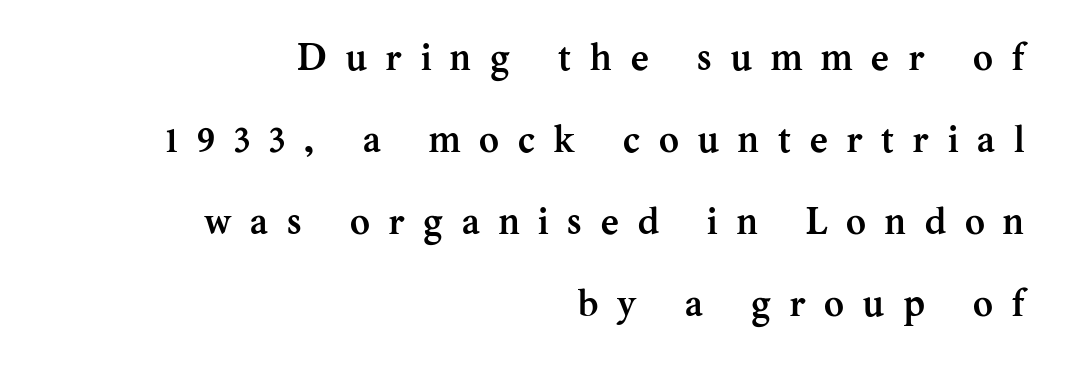
The image shows 38 px semibold serif type, upright; set right-aligned, loose line spacing (2.16x), unusually wide letter spacing (+0.5 em), not underlined; medium stroke contrast and a medium x-height.
